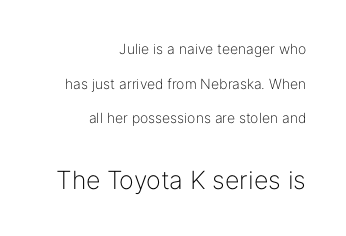
{"italic": "no", "bold": "no", "underline": "no", "align": "right", "line_spacing": "loose", "line_spacing_ratio": 2.47, "letter_spacing": "normal", "letter_spacing_em": 0.0, "larger_block": "second", "size_ratio": 1.79, "glyph_px": 25}
